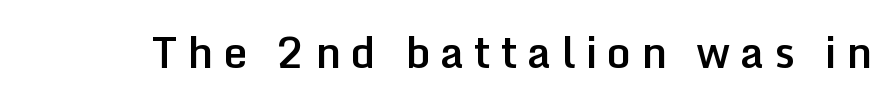
{"serif": "no", "italic": "no", "bold": "semi", "weight": "semibold", "width": "normal", "stroke_contrast": "low", "x_height": "medium", "monospaced": "no", "underline": "no", "letter_spacing": "wide", "letter_spacing_em": 0.22, "glyph_px": 43}
